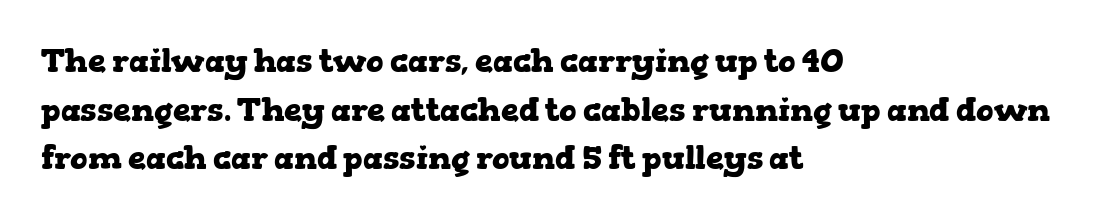
{"serif": "yes", "italic": "no", "bold": "yes", "weight": "heavy", "width": "wide", "stroke_contrast": "low", "x_height": "medium", "monospaced": "no", "underline": "no", "align": "left", "line_spacing": "normal", "line_spacing_ratio": 1.52, "letter_spacing": "normal", "letter_spacing_em": 0.0, "glyph_px": 32}
